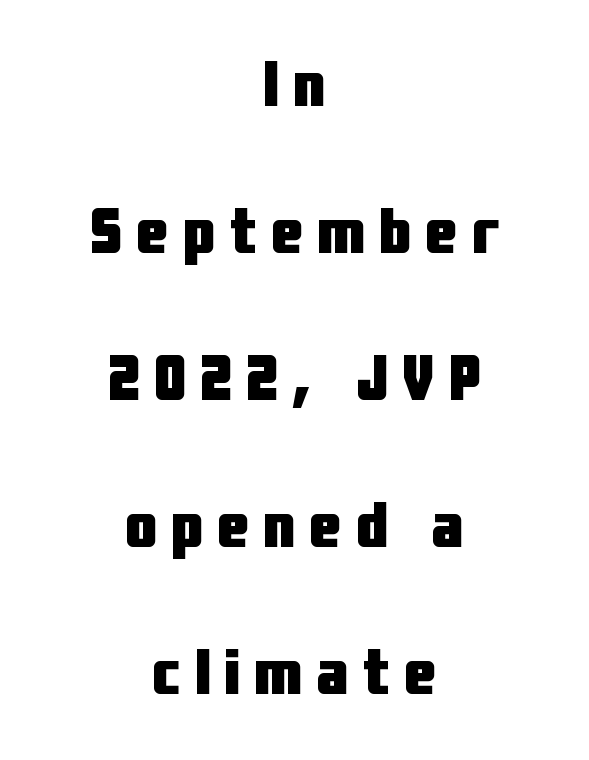
Honestly, the rows look like they've been pulled way apart. The font's upright variant was chosen for this text. Honestly, the letter spacing is so wide it's the main thing you notice. You could not count columns in this text — the font is proportionally spaced. A centered setting, common on invitations and titles, is used for this passage. A clean baseline with only descenders dipping below it.
